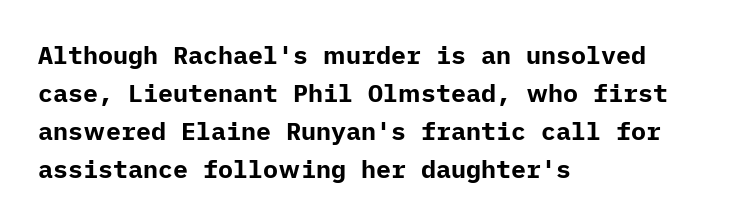
The image shows 25 px bold type, upright; set left-aligned, normal line spacing (1.52x), normal letter spacing, not underlined.
